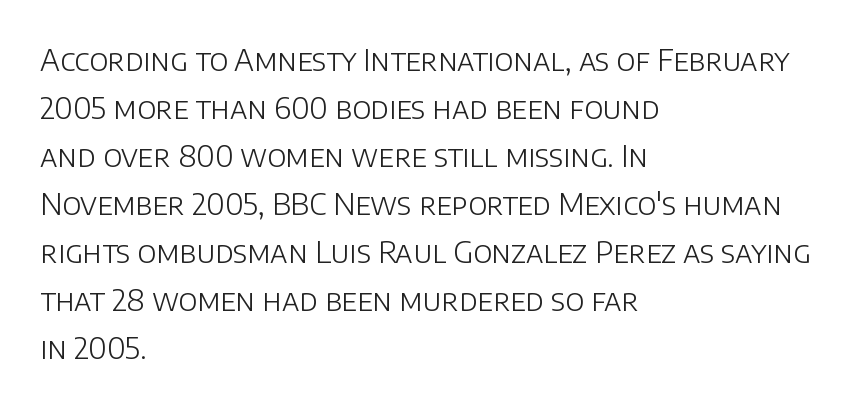
Q: Is the text bold? A: No.
Q: Is the text italic (slanted)? A: No, it is upright.
Q: Is the typeface a serif or a sans-serif typeface? A: Sans-serif.
Q: Is the text underlined? A: No.
Q: How is the paragraph aligned? A: Left-aligned.
Q: Is the spacing between letters normal or unusually wide? A: Normal.
Q: Is the spacing between lines tight, normal or loose? A: Normal.
Q: Width (condensed, normal, or wide)? A: Normal.
Q: Stroke contrast? A: Low.
Q: x-height? A: Large.
Q: Monospaced? A: No.
